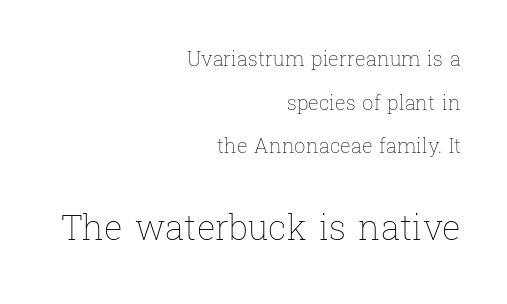
{"italic": "no", "bold": "no", "weight": "thin", "width": "normal", "stroke_contrast": "low", "x_height": "medium", "monospaced": "no", "underline": "no", "align": "right", "line_spacing": "loose", "line_spacing_ratio": 2.18, "letter_spacing": "normal", "letter_spacing_em": 0.0, "larger_block": "second", "size_ratio": 1.75, "glyph_px": 35}
